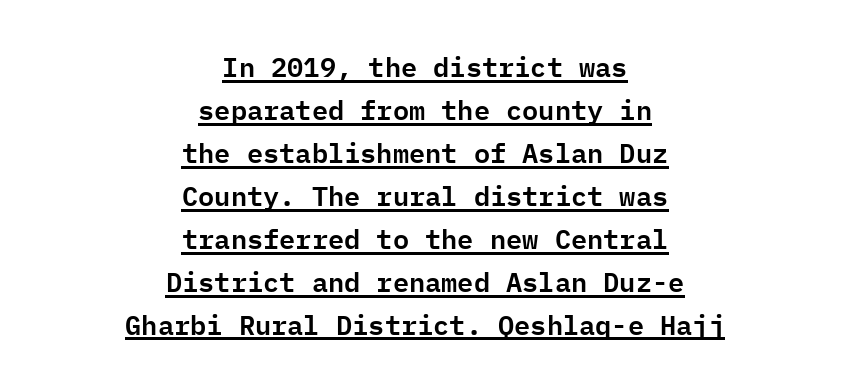
{"italic": "no", "underline": "yes", "align": "center", "line_spacing": "normal", "line_spacing_ratio": 1.59, "letter_spacing": "normal", "letter_spacing_em": 0.0, "glyph_px": 27}
